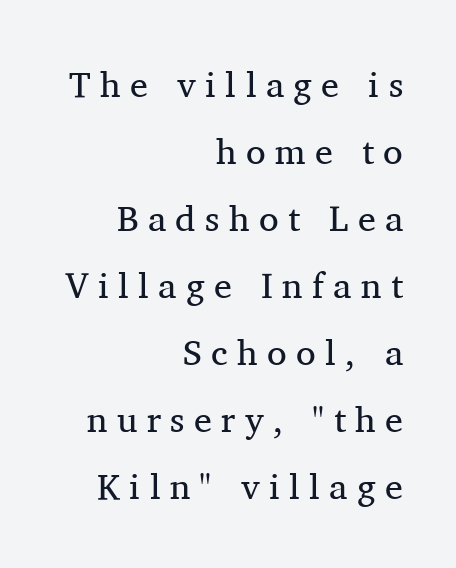
Honestly, there is no underline to notice here at all. Serif or sans? Serif — the stroke terminals have little feet. The strokes are not fattened; the text isn't bold. This sample uses expanded letter spacing, leaving extra air between glyphs. This is the regular roman posture of the typeface.
